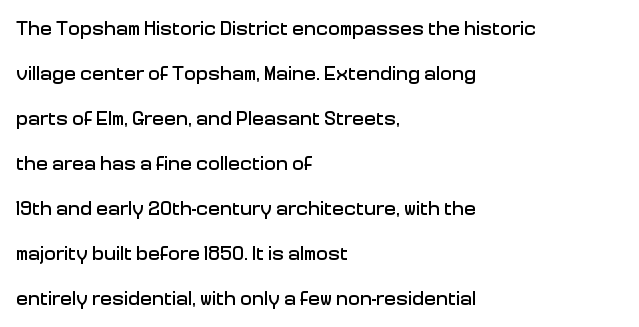
It's the straight-up-and-down kind of type. The type is set solid horizontally, with unmodified tracking. Check under the words: just untouched page. The rendering uses a large line-height, opening up the rows. Does the copy run flush right? No — it runs flush left.
